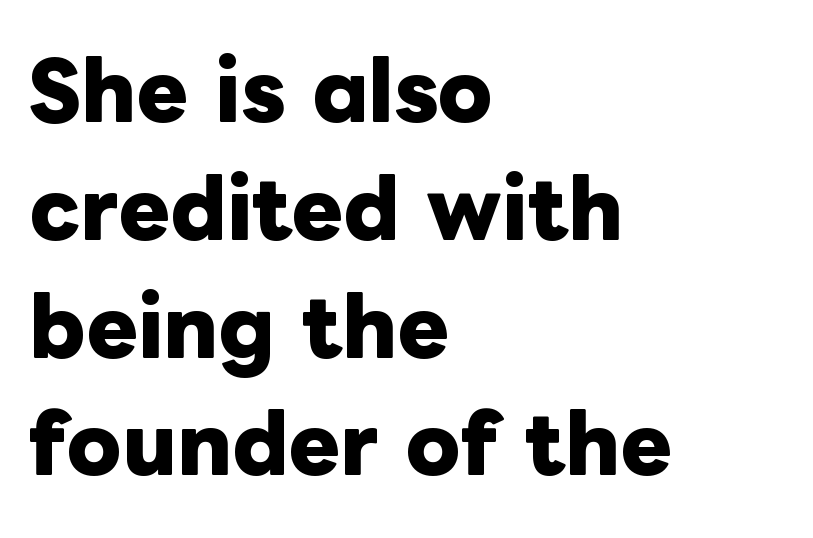
{"italic": "no", "bold": "yes", "weight": "heavy", "width": "normal", "stroke_contrast": "low", "x_height": "medium", "monospaced": "no", "underline": "no", "align": "left", "line_spacing": "normal", "line_spacing_ratio": 1.51, "letter_spacing": "normal", "letter_spacing_em": 0.0, "glyph_px": 78}
